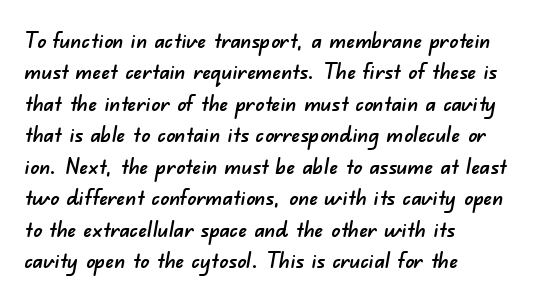
The image shows 22 px text type; set left-aligned, normal line spacing (1.43x), normal letter spacing, not underlined.
